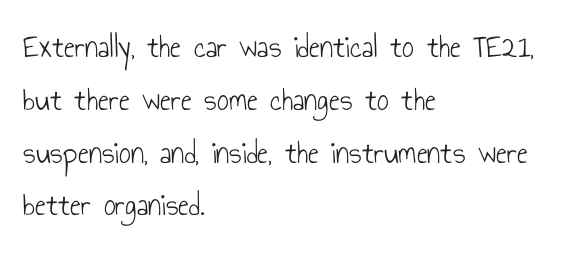
Q: Is the text bold? A: No.
Q: Is the text italic (slanted)? A: No, it is upright.
Q: Is the typeface a serif or a sans-serif typeface? A: Sans-serif.
Q: Is the text underlined? A: No.
Q: How is the paragraph aligned? A: Left-aligned.
Q: Is the spacing between letters normal or unusually wide? A: Normal.
Q: Is the spacing between lines tight, normal or loose? A: Normal.
Q: Width (condensed, normal, or wide)? A: Condensed.
Q: Stroke contrast? A: Low.
Q: x-height? A: Small.
Q: Monospaced? A: No.
